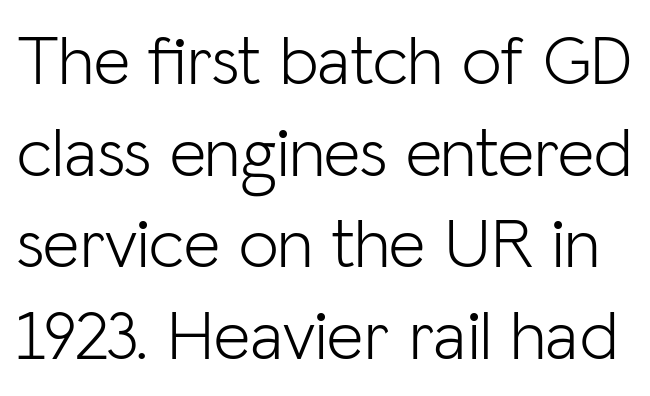
The image shows 71 px light sans-serif type, upright; set normal line spacing (1.29x), normal letter spacing, not underlined; low stroke contrast and a medium x-height.
